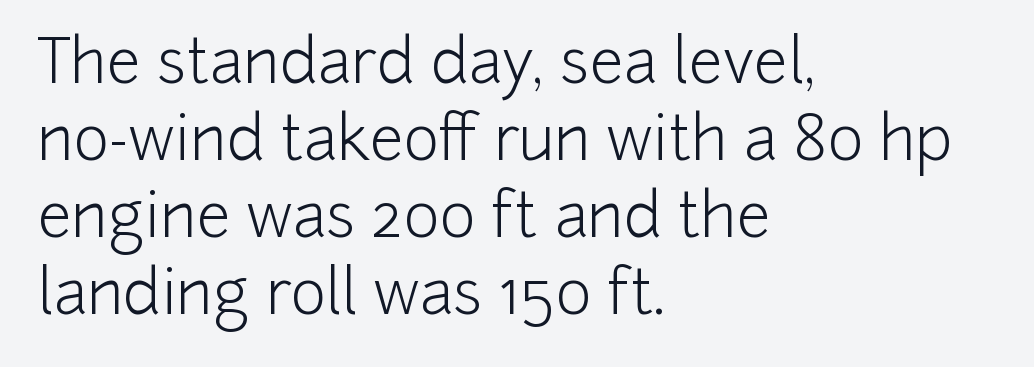
{"serif": "no", "italic": "no", "bold": "no", "weight": "light", "width": "normal", "stroke_contrast": "low", "x_height": "medium", "monospaced": "no", "underline": "no", "align": "left", "line_spacing": "normal", "line_spacing_ratio": 1.26, "letter_spacing": "normal", "letter_spacing_em": 0.0, "glyph_px": 61}
